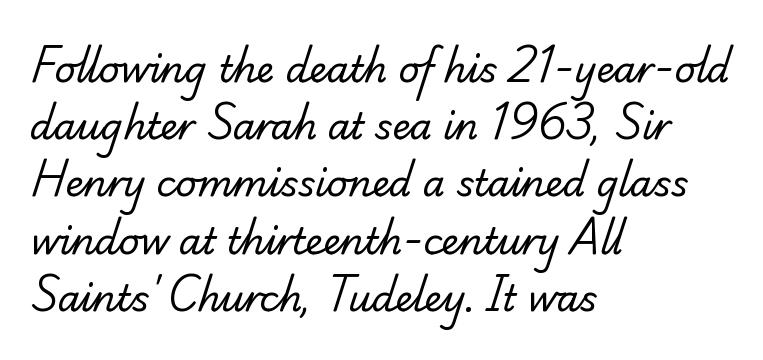
The paragraph shown leans on its left margin. Each letter keeps its own natural width here, so spacing adapts to shape. Words appear dense and cohesive because spacing is normal. Old-style or modern, the face here clearly has serifs. The font is comparable to plain body text, perhaps lighter. The rows are spaced the way most documents space them.
